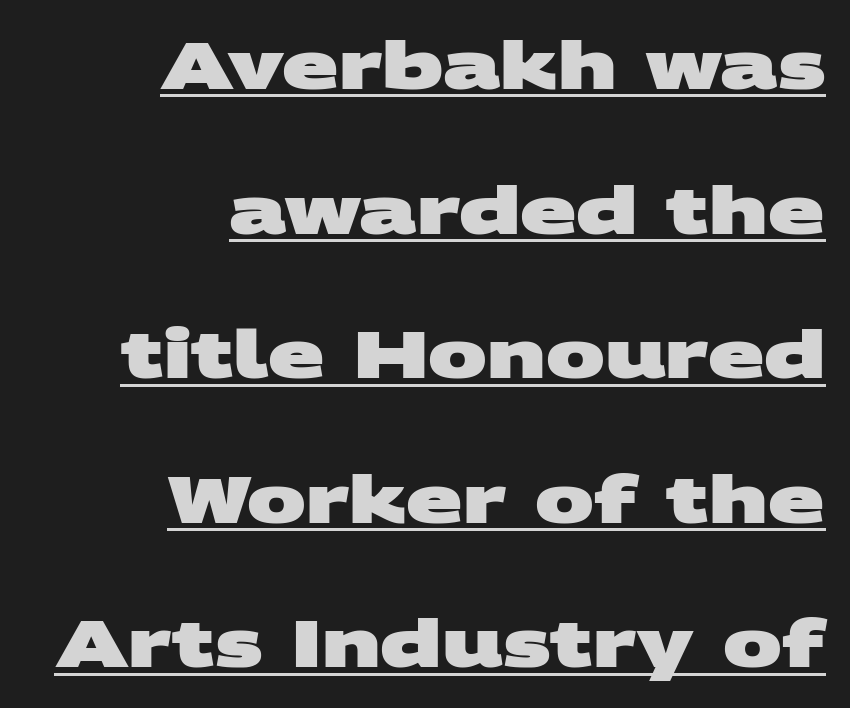
{"serif": "no", "bold": "yes", "weight": "heavy", "width": "wide", "stroke_contrast": "medium", "x_height": "large", "monospaced": "no", "underline": "yes", "align": "right", "line_spacing": "loose", "line_spacing_ratio": 2.19, "letter_spacing": "normal", "letter_spacing_em": 0.0, "glyph_px": 66}
